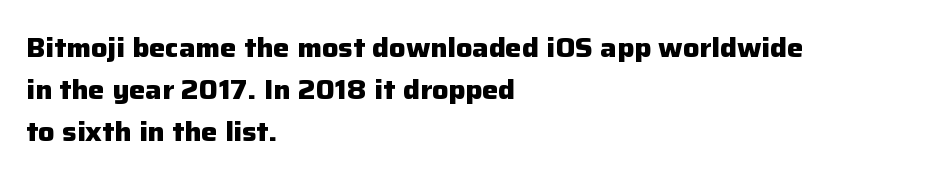
{"italic": "no", "bold": "yes", "underline": "no", "align": "left", "line_spacing": "normal", "line_spacing_ratio": 1.56, "letter_spacing": "normal", "letter_spacing_em": 0.0, "glyph_px": 27}
